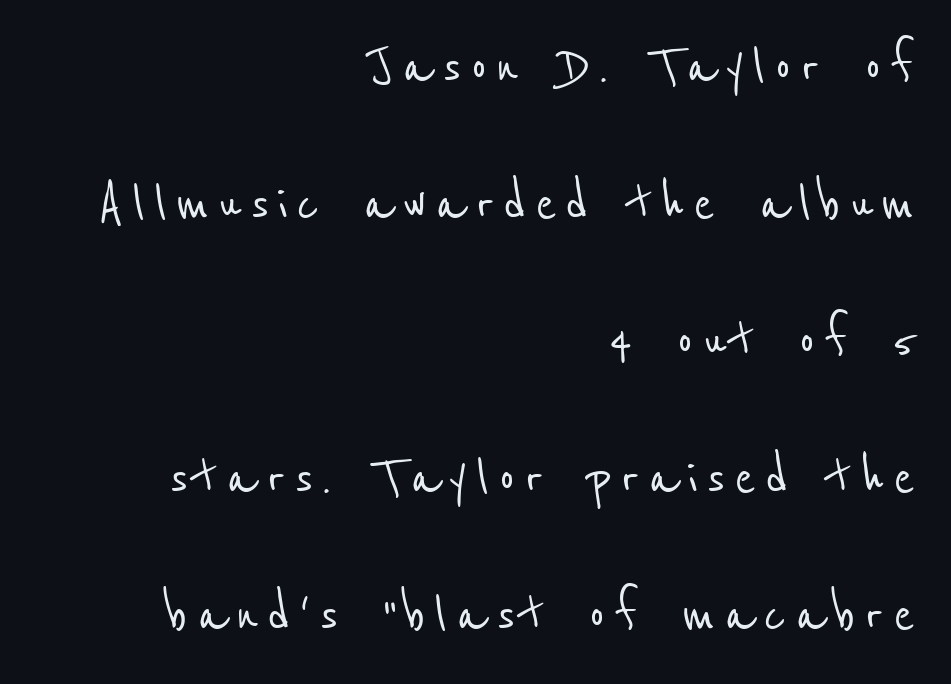
The image shows 64 px condensed sans-serif type; set right-aligned, loose line spacing (2.14x), not underlined; low stroke contrast and a medium x-height.
